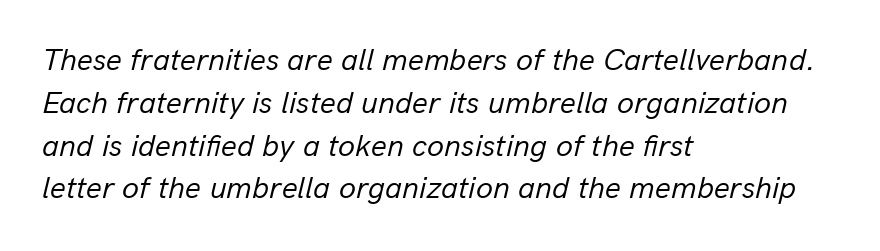
In terms of letterspacing, this is plain default setting. When letters slant like this, we call the style italic. Quick note: interline space is typical. Counters stay open thanks to moderate or lighter strokes. Note the varied advance widths — an 'i' is clearly narrower than an 'm'. Line beginnings align vertically; line endings do not.
